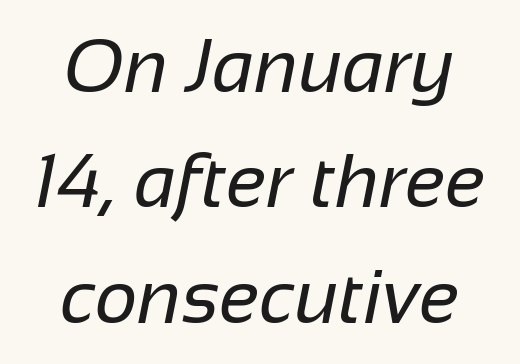
Q: Is the text bold? A: No.
Q: Is the typeface a serif or a sans-serif typeface? A: Sans-serif.
Q: Is the text underlined? A: No.
Q: How is the paragraph aligned? A: Centered.
Q: Is the spacing between letters normal or unusually wide? A: Normal.
Q: Is the spacing between lines tight, normal or loose? A: Normal.
Q: Width (condensed, normal, or wide)? A: Normal.
Q: Stroke contrast? A: Low.
Q: x-height? A: Medium.
Q: Monospaced? A: No.
